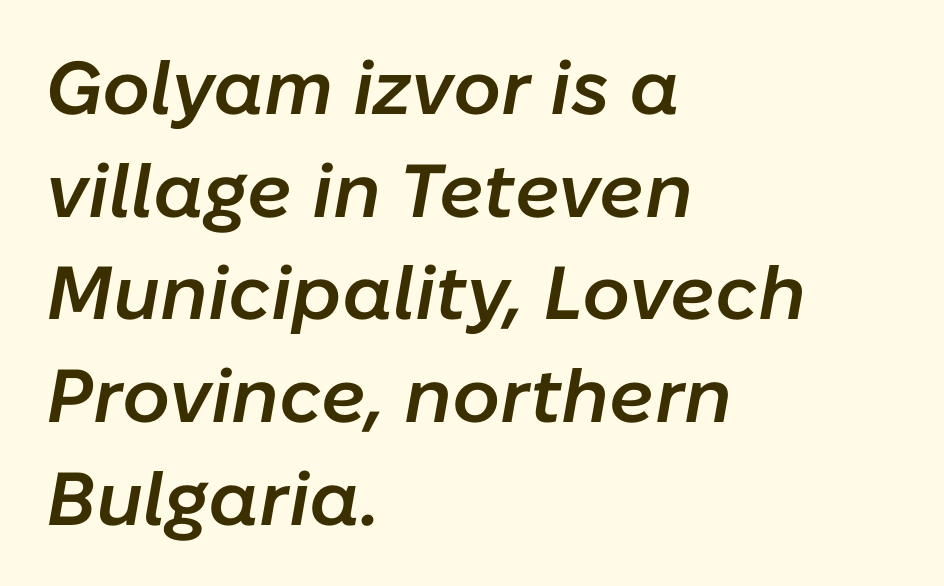
{"italic": "yes", "lean": "right", "slant_degrees": 10, "bold": "semi", "weight": "semibold", "width": "normal", "stroke_contrast": "low", "x_height": "medium", "monospaced": "no", "underline": "no", "align": "left", "line_spacing": "normal", "line_spacing_ratio": 1.37, "letter_spacing": "normal", "letter_spacing_em": 0.0, "glyph_px": 75}
